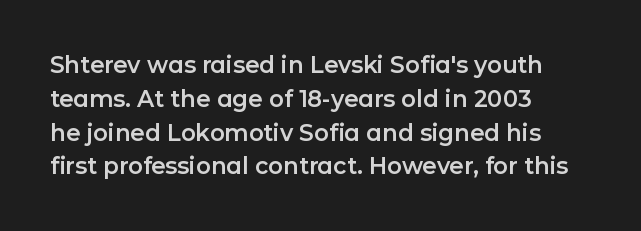
Q: Is the text italic (slanted)? A: No, it is upright.
Q: Is the text underlined? A: No.
Q: How is the paragraph aligned? A: Left-aligned.
Q: Is the spacing between letters normal or unusually wide? A: Normal.
Q: Is the spacing between lines tight, normal or loose? A: Normal.
